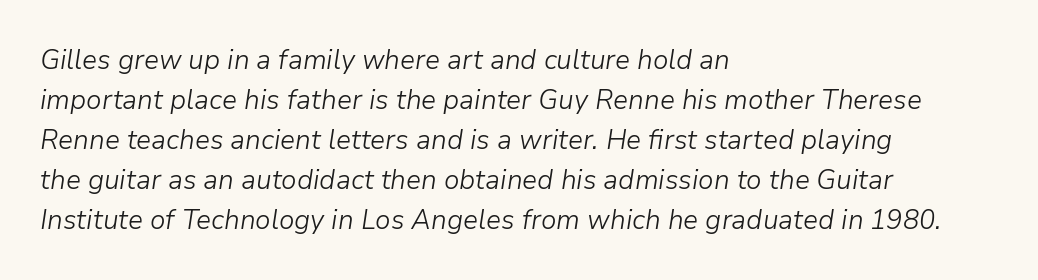
Words float on clear page, feet unadorned. This sample uses plain, unmodified letter spacing. Reading down the column, the eye jumps a familiar distance to each next line. These lines stack with their left ends in a neat column. If you drew a line through each stem, it would be angled. Spacing verdict: proportional, widths tailored to each character.
